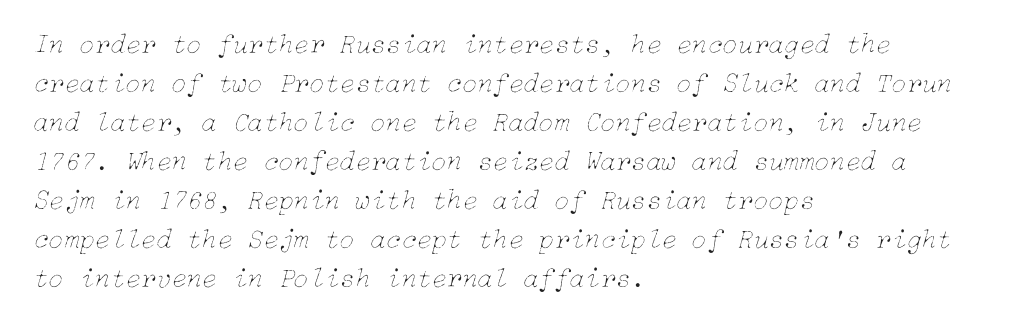
A quiet, ordinary-to-light weight characterises the typeface. Type without underlining. Every character sits at an angle, as italics do. How would I describe the line gaps? Plain and ordinary. Tracking value appears to be zero — textbook default spacing. The passage is arranged the way most books set body copy — flush left.
